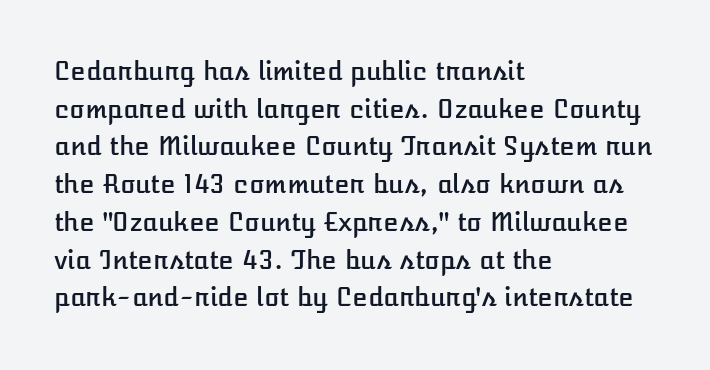
{"italic": "no", "underline": "no", "align": "left", "line_spacing": "normal", "line_spacing_ratio": 1.51, "letter_spacing": "normal", "letter_spacing_em": 0.0, "glyph_px": 25}
